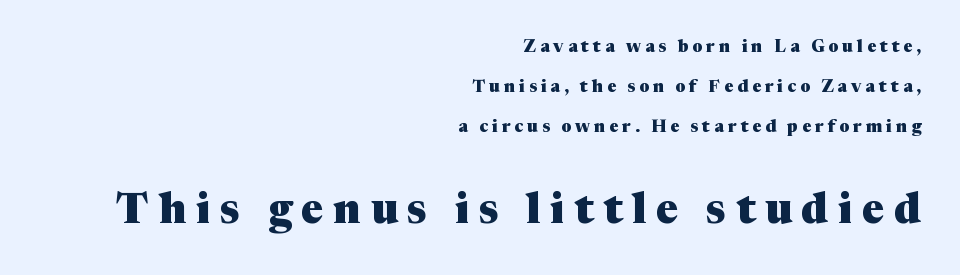
{"serif": "yes", "italic": "no", "bold": "yes", "weight": "heavy", "width": "normal", "stroke_contrast": "medium", "x_height": "medium", "monospaced": "no", "underline": "no", "align": "right", "line_spacing": "loose", "line_spacing_ratio": 2.35, "letter_spacing": "wide", "letter_spacing_em": 0.23, "larger_block": "second", "size_ratio": 2.47, "glyph_px": 42}
